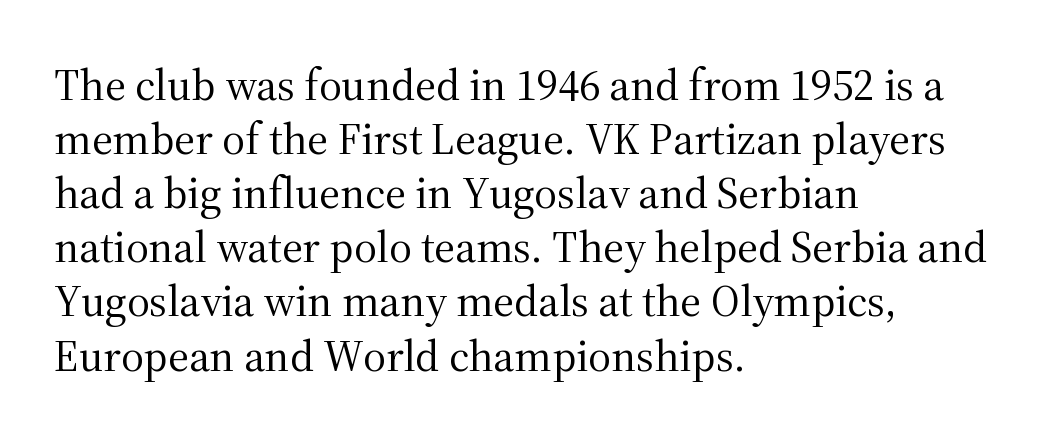
The paragraph has a hard left edge and a soft right edge. A typesetter would mark this as roman, not italic. Proportional: the letters do not fall into vertical columns. This sample uses plain, unmodified letter spacing. No letter is thick-stroked: the sample isn't bold.
